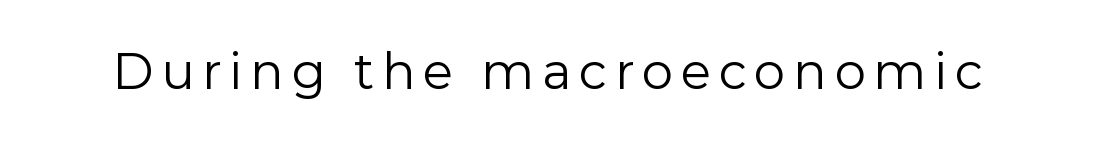
Q: Is the text bold? A: No.
Q: Is the text italic (slanted)? A: No, it is upright.
Q: Is the typeface a serif or a sans-serif typeface? A: Sans-serif.
Q: Is the text underlined? A: No.
Q: Width (condensed, normal, or wide)? A: Normal.
Q: Stroke contrast? A: Low.
Q: x-height? A: Medium.
Q: Monospaced? A: No.
